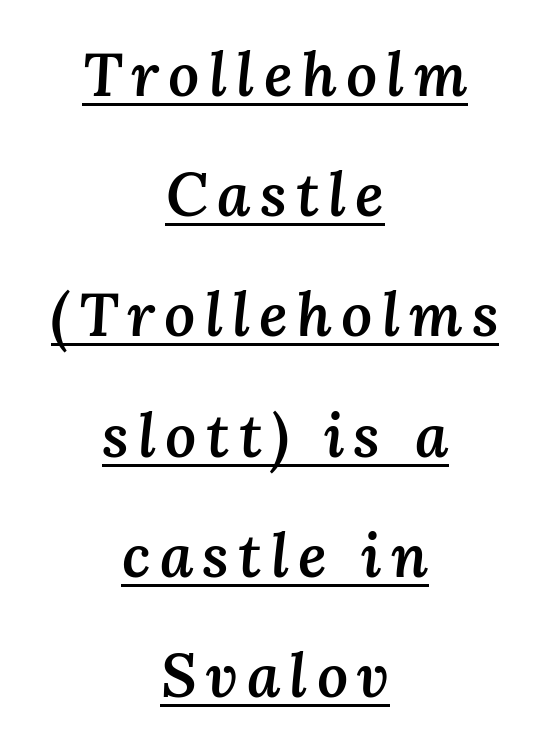
Q: Is the text bold? A: Semi-bold.
Q: Is the text italic (slanted)? A: Yes, it leans right by about 3 degrees.
Q: Is the text underlined? A: Yes.
Q: How is the paragraph aligned? A: Centered.
Q: Is the spacing between lines tight, normal or loose? A: Loose.
Q: Width (condensed, normal, or wide)? A: Normal.
Q: Stroke contrast? A: Medium.
Q: x-height? A: Medium.
Q: Monospaced? A: No.
